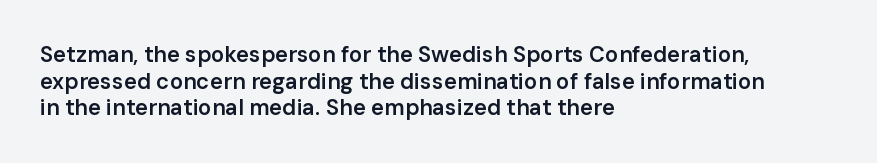
Q: Is the text bold? A: Semi-bold.
Q: Is the text italic (slanted)? A: No, it is upright.
Q: Is the text underlined? A: No.
Q: How is the paragraph aligned? A: Left-aligned.
Q: Is the spacing between letters normal or unusually wide? A: Normal.
